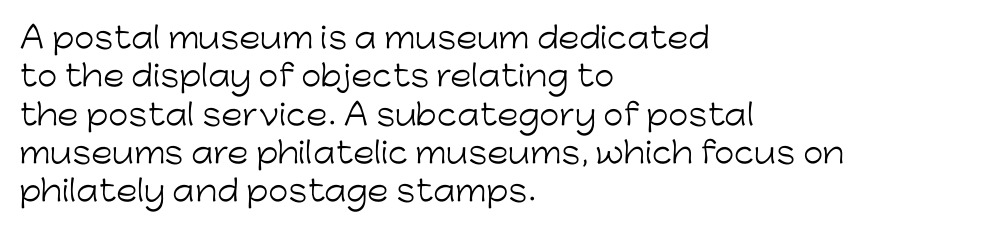
{"serif": "no", "italic": "no", "bold": "no", "weight": "light", "width": "normal", "stroke_contrast": "low", "x_height": "medium", "monospaced": "no", "underline": "no", "align": "left", "line_spacing": "normal", "line_spacing_ratio": 1.32, "letter_spacing": "normal", "letter_spacing_em": 0.0, "glyph_px": 29}
